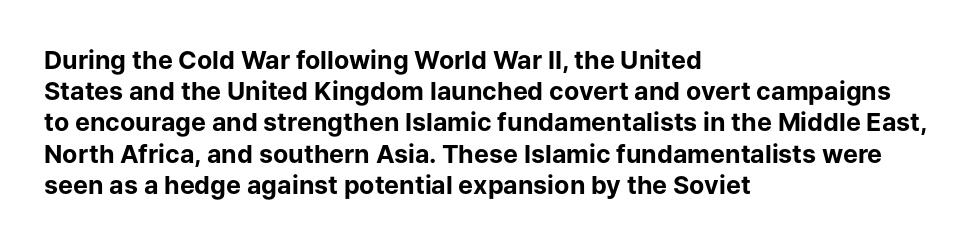
Q: Is the text bold? A: Yes.
Q: Is the text italic (slanted)? A: No, it is upright.
Q: Is the text underlined? A: No.
Q: How is the paragraph aligned? A: Left-aligned.
Q: Is the spacing between letters normal or unusually wide? A: Normal.
Q: Is the spacing between lines tight, normal or loose? A: Normal.
